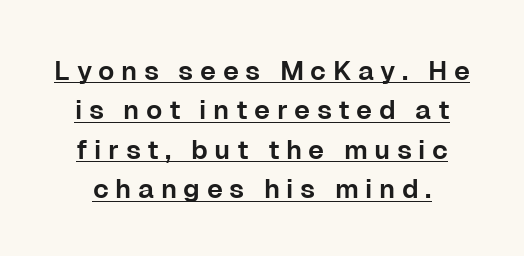
The image shows 27 px text type, upright; set normal line spacing (1.46x), unusually wide letter spacing (+0.24 em), underlined.
